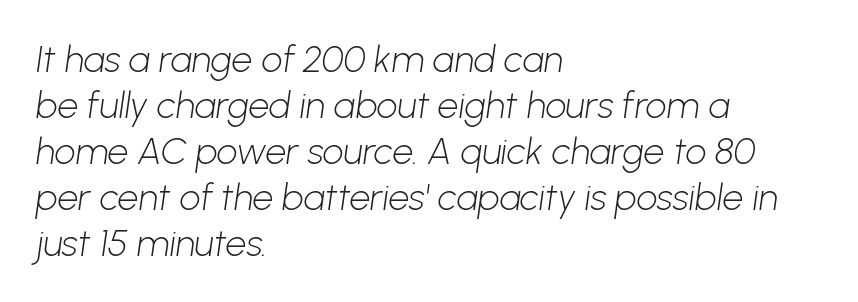
Q: Is the text bold? A: No.
Q: Is the typeface a serif or a sans-serif typeface? A: Sans-serif.
Q: Is the text underlined? A: No.
Q: How is the paragraph aligned? A: Left-aligned.
Q: Is the spacing between letters normal or unusually wide? A: Normal.
Q: Width (condensed, normal, or wide)? A: Normal.
Q: Stroke contrast? A: Low.
Q: x-height? A: Medium.
Q: Monospaced? A: No.
